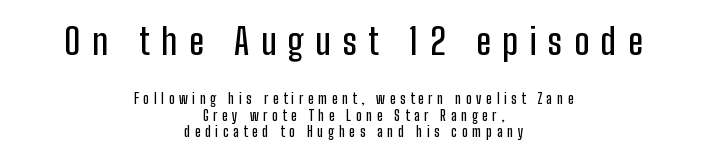
The image shows 36 px condensed sans-serif type, upright; set centered, line spacing 1.18x, unusually wide letter spacing (+0.32 em), not underlined; the first (top) block is 2.57x larger; low stroke contrast and a medium x-height.
